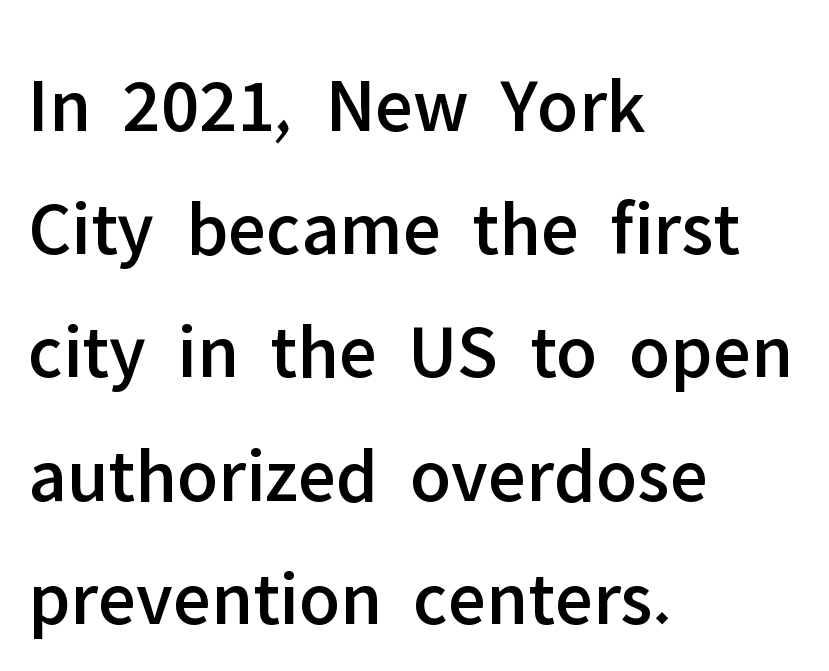
{"serif": "no", "italic": "no", "width": "normal", "stroke_contrast": "low", "x_height": "medium", "monospaced": "no", "underline": "no", "align": "left", "line_spacing": "normal", "line_spacing_ratio": 1.58, "letter_spacing": "normal", "letter_spacing_em": 0.0, "glyph_px": 78}
